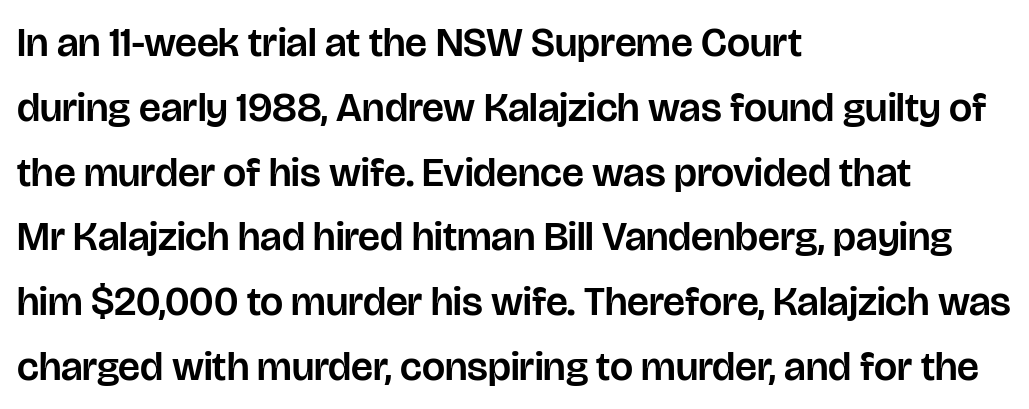
The image shows 41 px sans-serif type, upright; set left-aligned, normal line spacing (1.58x), normal letter spacing, not underlined; low stroke contrast and a large x-height.
